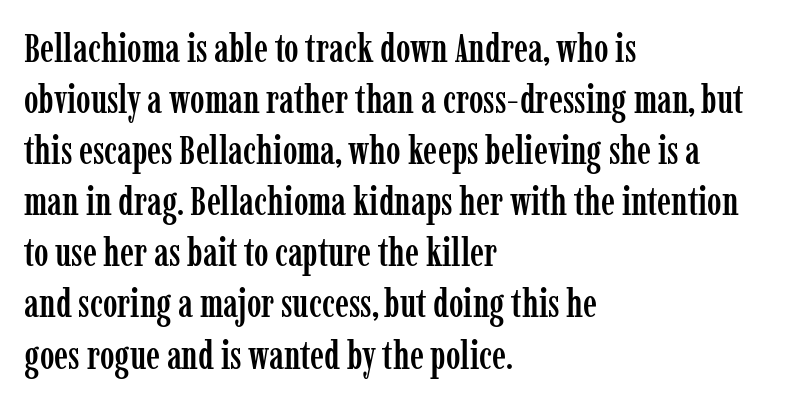
{"serif": "yes", "italic": "no", "width": "condensed", "stroke_contrast": "low", "x_height": "medium", "monospaced": "no", "underline": "no", "align": "left", "line_spacing": "normal", "line_spacing_ratio": 1.31, "letter_spacing": "normal", "letter_spacing_em": 0.0, "glyph_px": 39}
